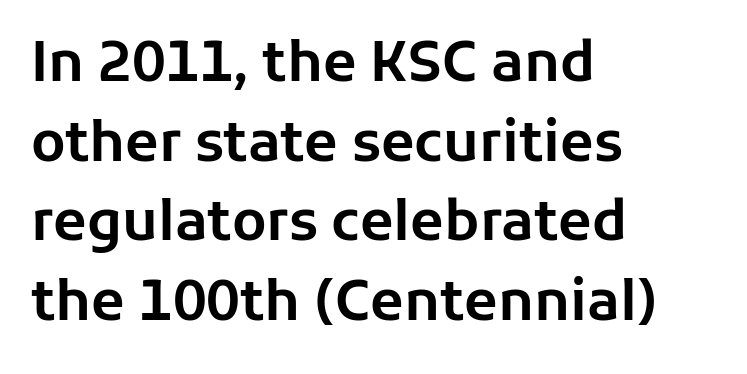
Q: Is the text italic (slanted)? A: No, it is upright.
Q: Is the typeface a serif or a sans-serif typeface? A: Sans-serif.
Q: Is the text underlined? A: No.
Q: How is the paragraph aligned? A: Left-aligned.
Q: Is the spacing between letters normal or unusually wide? A: Normal.
Q: Is the spacing between lines tight, normal or loose? A: Normal.
Q: Width (condensed, normal, or wide)? A: Normal.
Q: Stroke contrast? A: Low.
Q: x-height? A: Medium.
Q: Monospaced? A: No.
